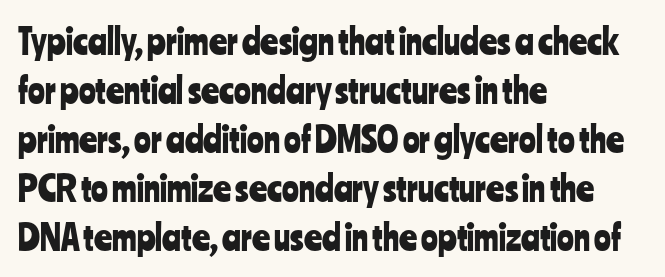
{"serif": "no", "italic": "no", "width": "condensed", "stroke_contrast": "low", "x_height": "medium", "monospaced": "no", "underline": "no", "align": "left", "line_spacing": "normal", "line_spacing_ratio": 1.4, "letter_spacing": "normal", "letter_spacing_em": 0.0, "glyph_px": 35}
